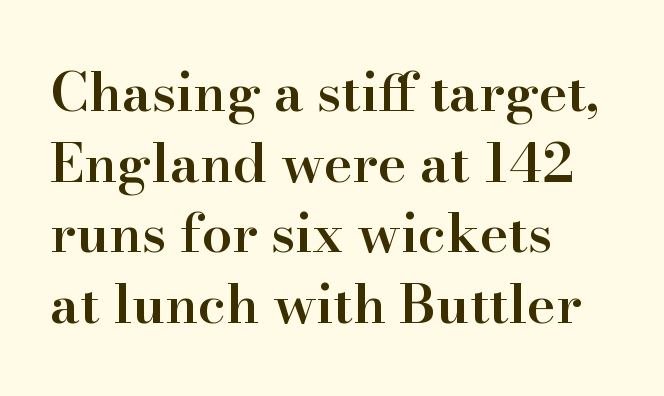
Letterform terminals end in serifs throughout the passage. Leading matches the norm, producing a regular column. Letters rest on an invisible, unmarked baseline. Look at the stroke-to-counter ratio: somewhat heavy, a semibold.
